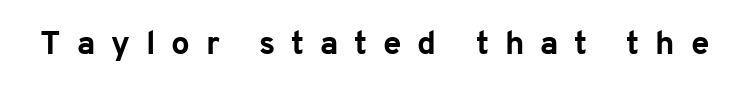
Q: Is the text bold? A: Yes.
Q: Is the text italic (slanted)? A: No, it is upright.
Q: Is the typeface a serif or a sans-serif typeface? A: Sans-serif.
Q: Is the text underlined? A: No.
Q: Is the spacing between letters normal or unusually wide? A: Unusually wide.
Q: Width (condensed, normal, or wide)? A: Normal.
Q: Stroke contrast? A: Low.
Q: x-height? A: Medium.
Q: Monospaced? A: No.
